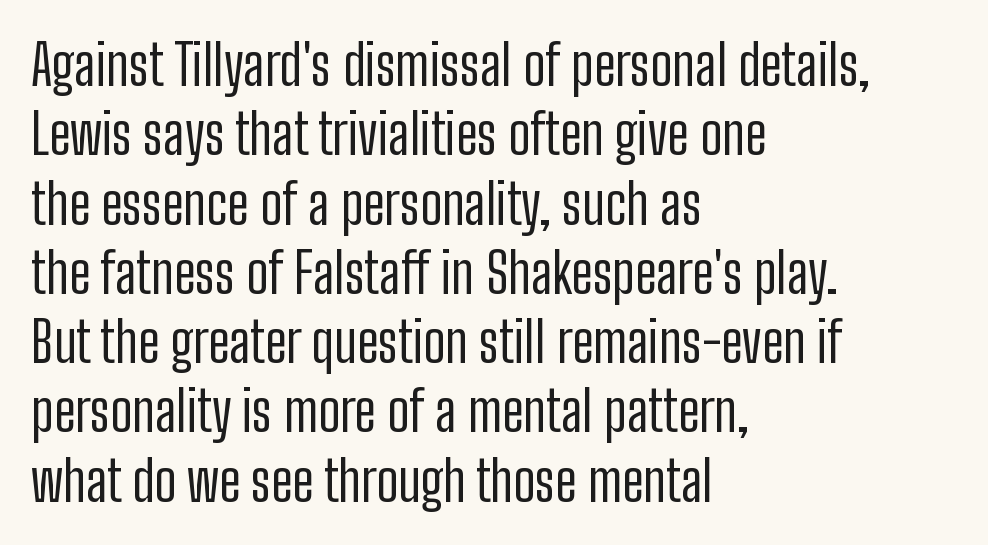
Q: Is the text bold? A: No.
Q: Is the text italic (slanted)? A: No, it is upright.
Q: Is the typeface a serif or a sans-serif typeface? A: Sans-serif.
Q: Is the text underlined? A: No.
Q: How is the paragraph aligned? A: Left-aligned.
Q: Is the spacing between letters normal or unusually wide? A: Normal.
Q: Is the spacing between lines tight, normal or loose? A: Normal.
Q: Width (condensed, normal, or wide)? A: Condensed.
Q: Stroke contrast? A: Low.
Q: x-height? A: Medium.
Q: Monospaced? A: No.
